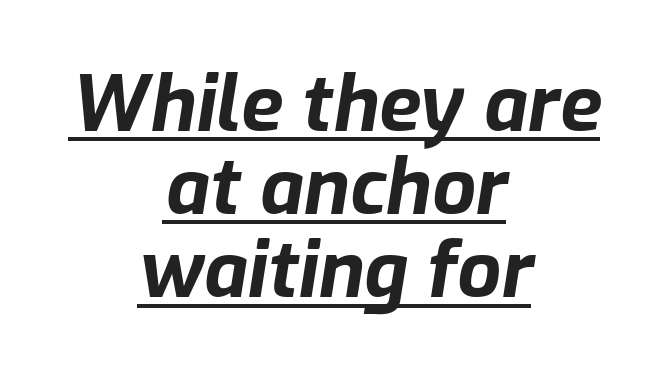
Q: Is the text bold? A: Yes.
Q: Is the text italic (slanted)? A: Yes, it leans right by about 9 degrees.
Q: Is the text underlined? A: Yes.
Q: How is the paragraph aligned? A: Centered.
Q: Is the spacing between letters normal or unusually wide? A: Normal.
Q: Is the spacing between lines tight, normal or loose? A: Tight.
Q: Width (condensed, normal, or wide)? A: Normal.
Q: Stroke contrast? A: Low.
Q: x-height? A: Medium.
Q: Monospaced? A: No.
